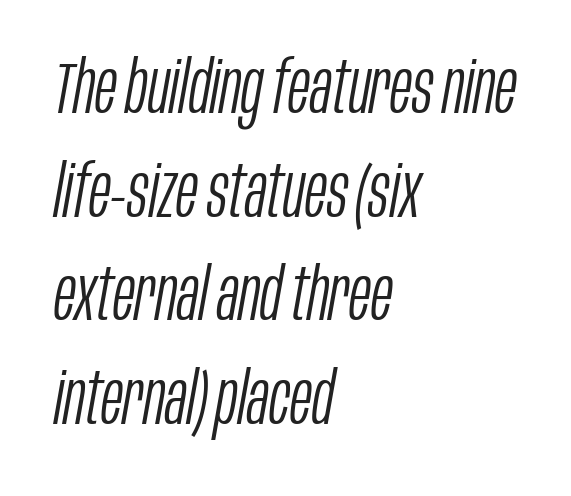
{"italic": "yes", "lean": "right", "slant_degrees": 10, "bold": "no", "weight": "light", "width": "condensed", "stroke_contrast": "low", "x_height": "large", "monospaced": "no", "underline": "no", "align": "left", "line_spacing": "normal", "line_spacing_ratio": 1.42, "letter_spacing": "normal", "letter_spacing_em": 0.0, "glyph_px": 73}
